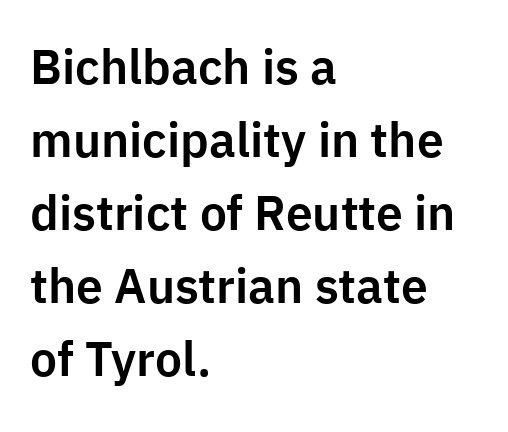
{"serif": "no", "italic": "no", "width": "normal", "stroke_contrast": "low", "x_height": "medium", "monospaced": "no", "underline": "no", "align": "left", "line_spacing": "normal", "line_spacing_ratio": 1.52, "letter_spacing": "normal", "letter_spacing_em": 0.0, "glyph_px": 48}
